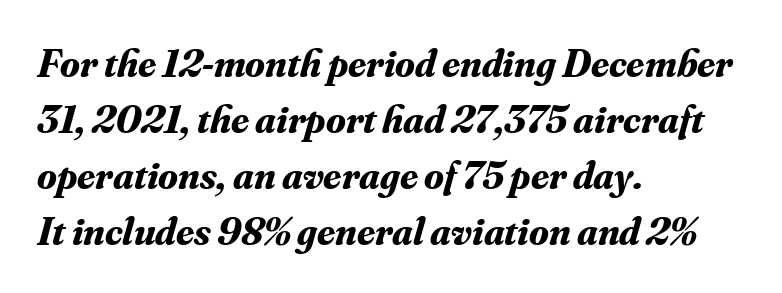
{"serif": "yes", "italic": "yes", "lean": "right", "slant_degrees": 16, "bold": "yes", "weight": "bold", "width": "normal", "stroke_contrast": "medium", "x_height": "small", "monospaced": "no", "underline": "no", "align": "left", "line_spacing": "normal", "line_spacing_ratio": 1.4, "letter_spacing": "normal", "letter_spacing_em": 0.0, "glyph_px": 40}
